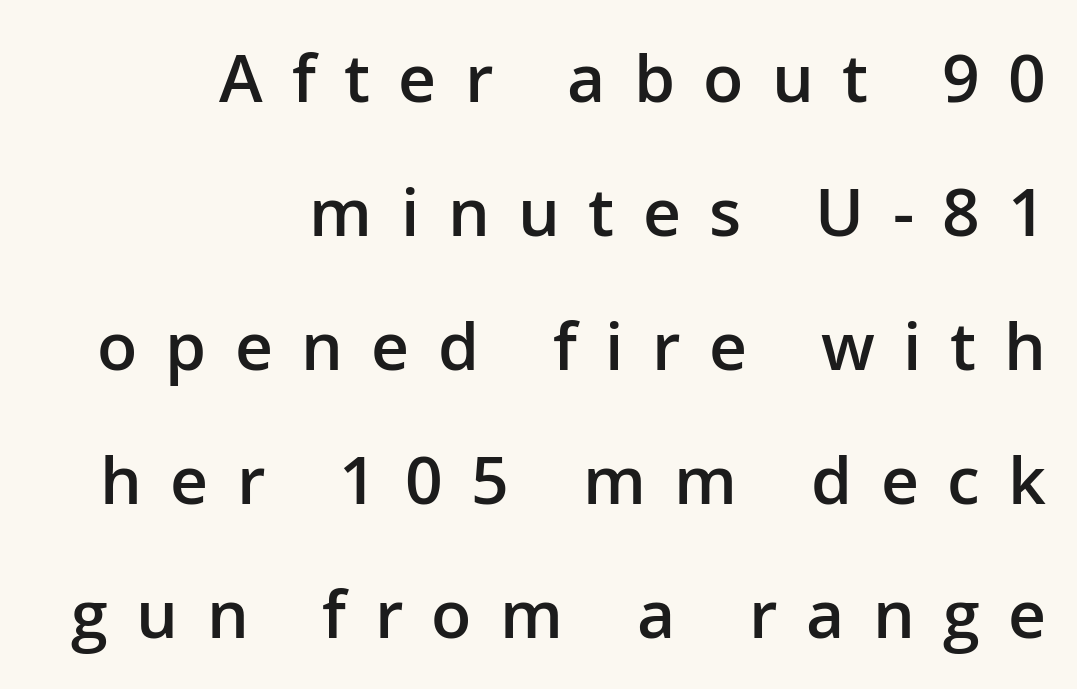
{"serif": "no", "italic": "no", "bold": "semi", "weight": "semibold", "width": "normal", "stroke_contrast": "low", "x_height": "medium", "monospaced": "no", "underline": "no", "align": "right", "line_spacing": "loose", "line_spacing_ratio": 2.03, "letter_spacing": "wide", "letter_spacing_em": 0.43, "glyph_px": 66}
